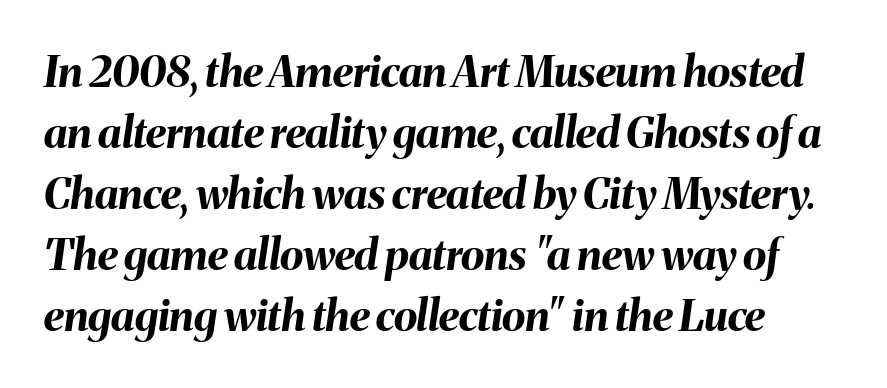
The image shows 43 px bold type, italic (leaning right); set normal line spacing (1.42x), normal letter spacing, not underlined; medium stroke contrast and a medium x-height.
